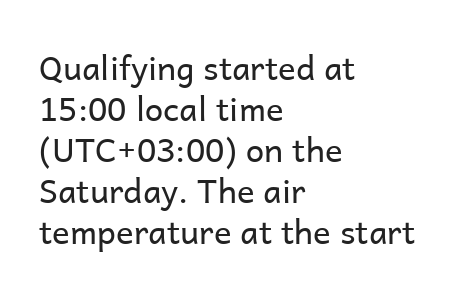
Q: Is the text bold? A: No.
Q: Is the text italic (slanted)? A: No, it is upright.
Q: Is the typeface a serif or a sans-serif typeface? A: Sans-serif.
Q: Is the text underlined? A: No.
Q: How is the paragraph aligned? A: Left-aligned.
Q: Is the spacing between letters normal or unusually wide? A: Normal.
Q: Width (condensed, normal, or wide)? A: Normal.
Q: Stroke contrast? A: Low.
Q: x-height? A: Medium.
Q: Monospaced? A: No.
